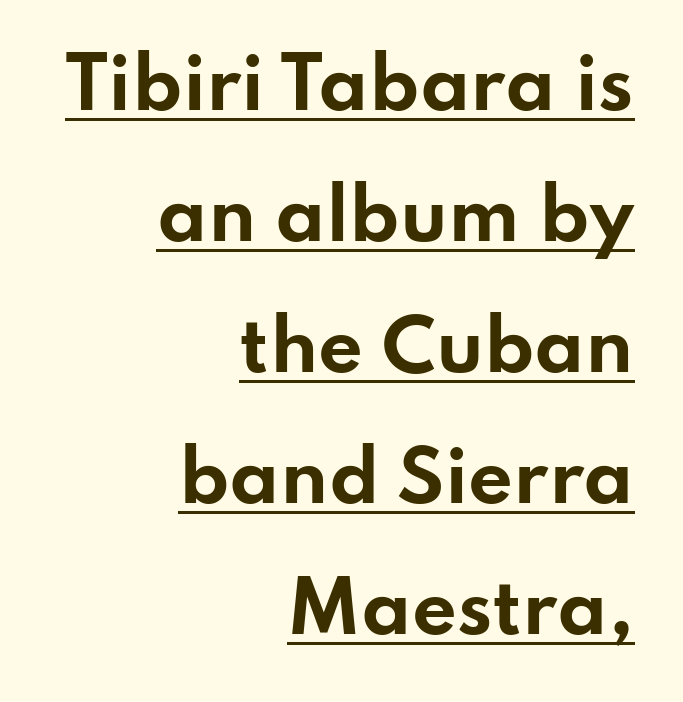
Notice how thick the strokes are: this is what a full bold looks like. Here the designer chose a conventional face with non-uniform glyph widths. The setting favours the right margin, as signatures and pull-quotes sometimes do. Short note: letters normally spaced. I'd call this a sans setting — the letters go barefoot.
